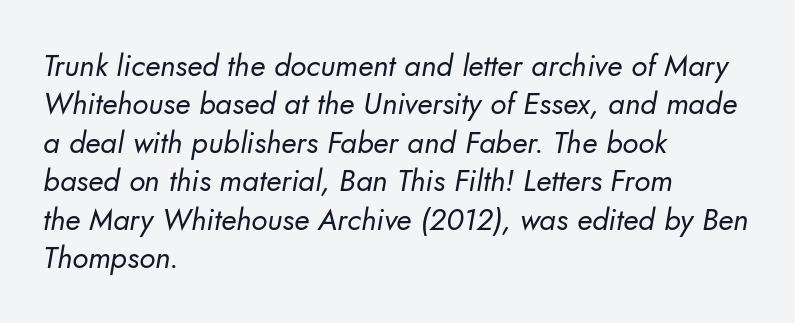
Varying glyph widths throughout — classic text-font behaviour. One glance says typical: line gaps are just what's usual. This reads as an unemphasized weight, regular at the heaviest. Typographically, this falls in the sans-serif category. All the whitespace from short lines collects on the right.
